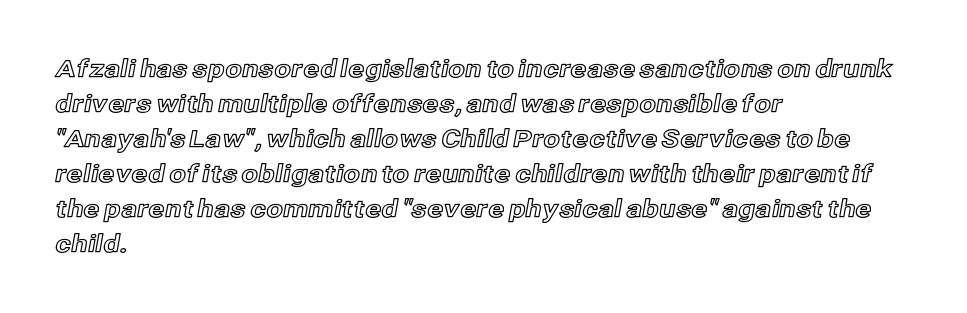
The image shows 24 px text type; set left-aligned, normal line spacing (1.46x), normal letter spacing, not underlined.
